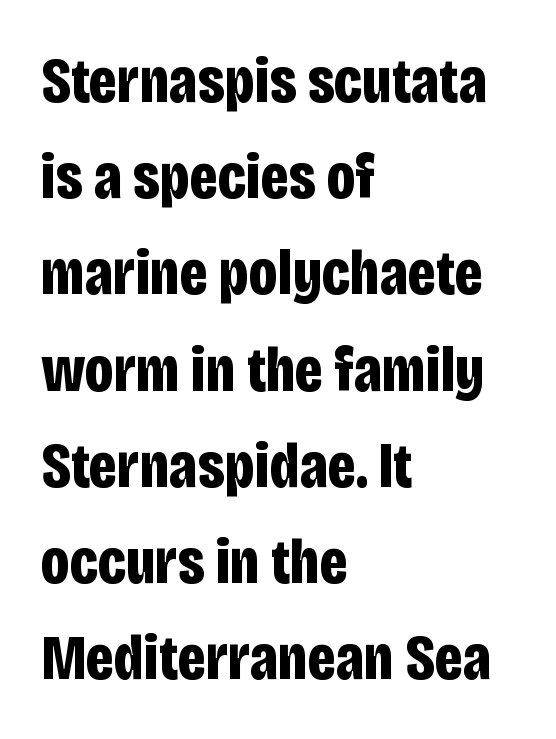
The space directly below the letters is spotless. Tall strokes in this sample are plumb rather than angled. Look at the bottom of the vertical strokes: they stop flat, with no serifs. The passage shown has conventional tracking throughout. This block has exactly the height ordinary leading produces.
